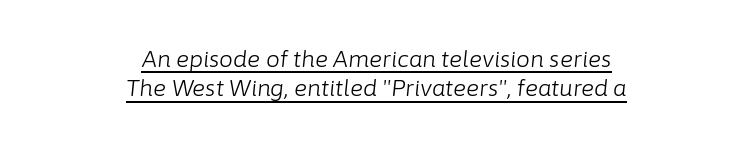
Q: Is the text bold? A: No.
Q: Is the text italic (slanted)? A: Yes, it leans right by about 6 degrees.
Q: Is the text underlined? A: Yes.
Q: How is the paragraph aligned? A: Centered.
Q: Is the spacing between letters normal or unusually wide? A: Normal.
Q: Is the spacing between lines tight, normal or loose? A: Normal.
